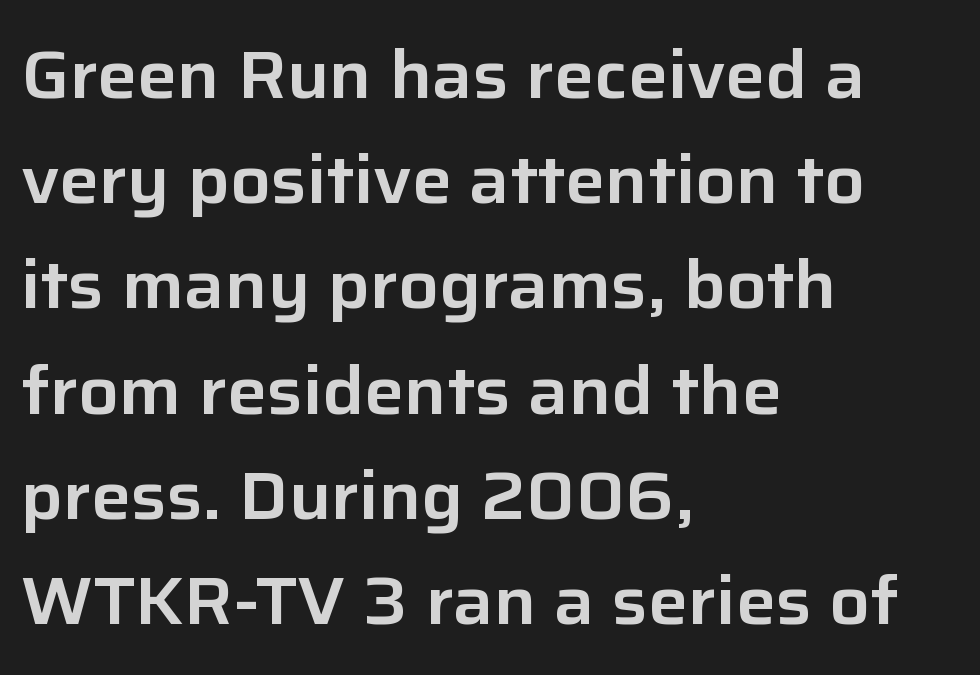
{"serif": "no", "italic": "no", "width": "normal", "stroke_contrast": "low", "x_height": "medium", "monospaced": "no", "underline": "no", "align": "left", "line_spacing": "normal", "line_spacing_ratio": 1.57, "letter_spacing": "normal", "letter_spacing_em": 0.0, "glyph_px": 67}
